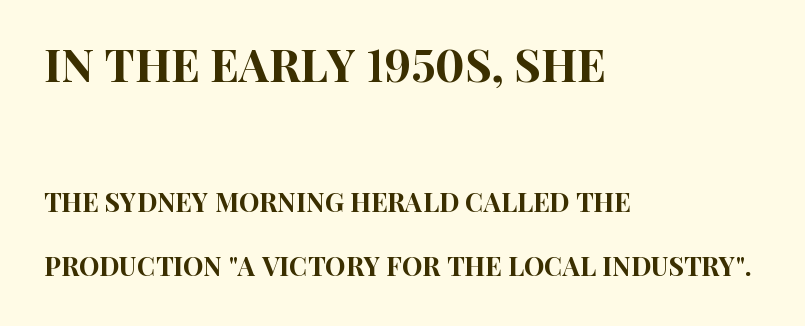
{"serif": "no", "italic": "no", "width": "condensed", "stroke_contrast": "high", "x_height": "large", "monospaced": "no", "underline": "no", "align": "left", "line_spacing": "loose", "line_spacing_ratio": 2.45, "letter_spacing": "normal", "letter_spacing_em": 0.0, "larger_block": "first", "size_ratio": 1.73, "glyph_px": 45}
